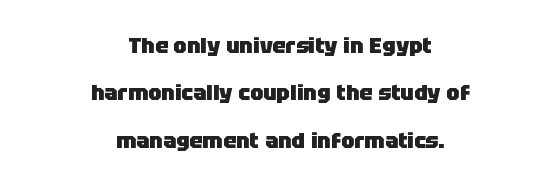
{"italic": "no", "bold": "yes", "underline": "no", "align": "center", "line_spacing": "loose", "line_spacing_ratio": 2.15, "letter_spacing": "normal", "letter_spacing_em": 0.0, "glyph_px": 22}
